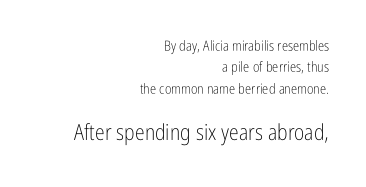
The image shows 22 px text type, upright; set right-aligned, normal line spacing (1.52x), normal letter spacing, not underlined; the second (bottom) block is 1.57x larger.
